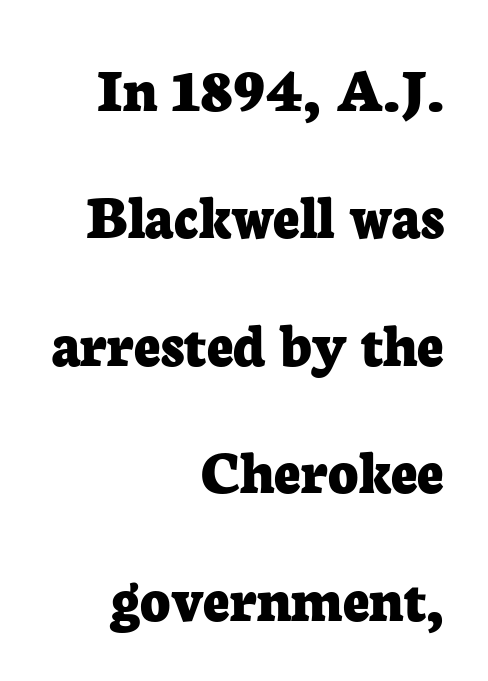
Q: Is the text bold? A: Yes.
Q: Is the text italic (slanted)? A: No, it is upright.
Q: Is the typeface a serif or a sans-serif typeface? A: Serif.
Q: Is the text underlined? A: No.
Q: How is the paragraph aligned? A: Right-aligned.
Q: Is the spacing between letters normal or unusually wide? A: Normal.
Q: Is the spacing between lines tight, normal or loose? A: Loose.
Q: Width (condensed, normal, or wide)? A: Normal.
Q: Stroke contrast? A: Low.
Q: x-height? A: Medium.
Q: Monospaced? A: No.
